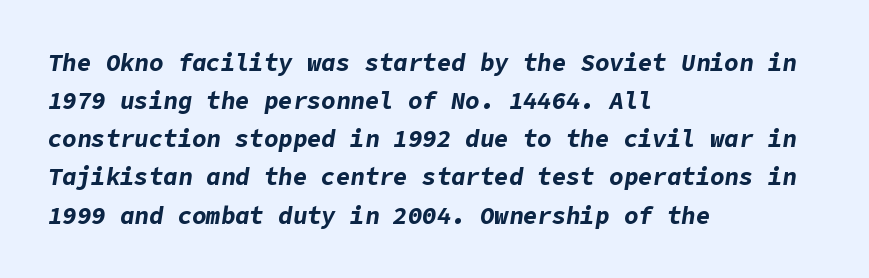
Q: Is the text bold? A: Yes.
Q: Is the text italic (slanted)? A: Yes, it leans right by about 9 degrees.
Q: Is the text underlined? A: No.
Q: How is the paragraph aligned? A: Left-aligned.
Q: Is the spacing between letters normal or unusually wide? A: Normal.
Q: Is the spacing between lines tight, normal or loose? A: Normal.
